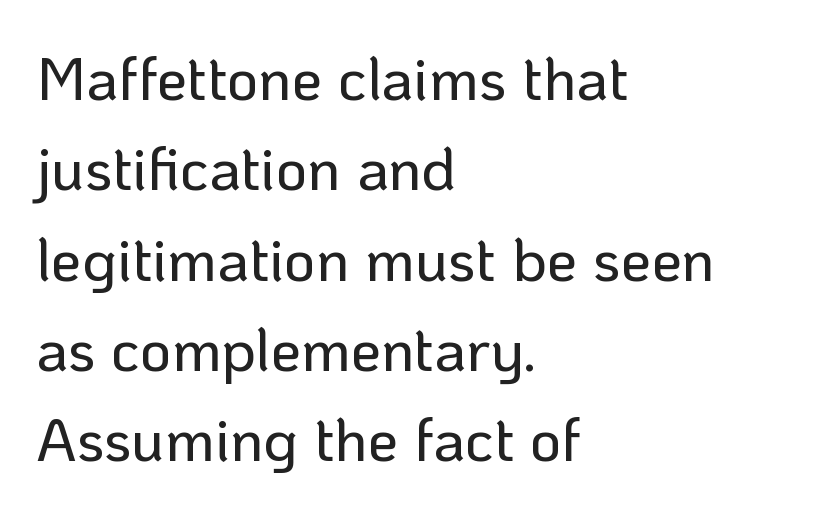
The image shows 61 px sans-serif type, upright; set left-aligned, normal line spacing (1.48x), normal letter spacing, not underlined; low stroke contrast and a medium x-height.
